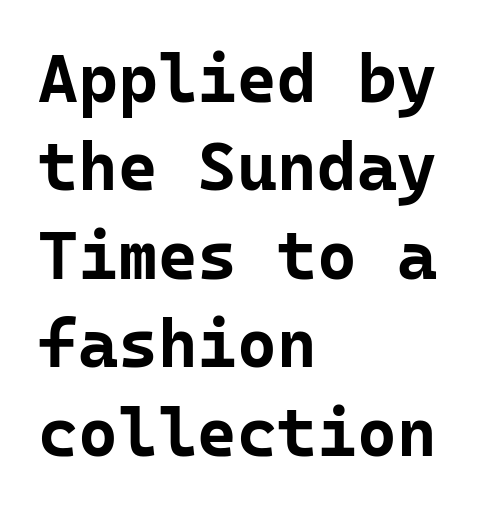
Vertically, the passage feels balanced, rows spaced as you'd expect. Heft: maximum for text — a bold. These lines are rendered in a fixed-pitch font. Observe the ordinary spacing: letters are neighbours, not strangers.
